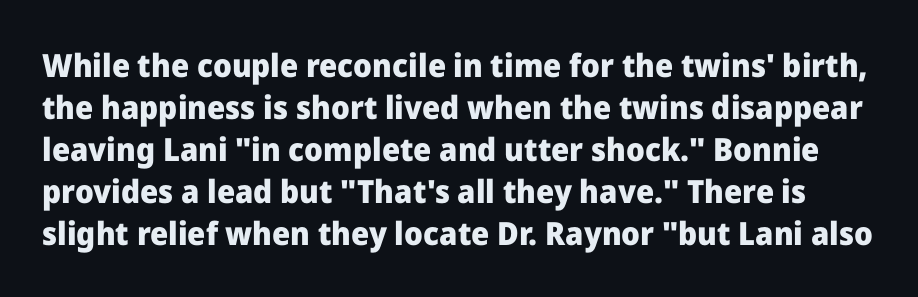
Q: Is the text bold? A: Yes.
Q: Is the text italic (slanted)? A: No, it is upright.
Q: Is the typeface a serif or a sans-serif typeface? A: Sans-serif.
Q: Is the text underlined? A: No.
Q: Is the spacing between letters normal or unusually wide? A: Normal.
Q: Is the spacing between lines tight, normal or loose? A: Normal.
Q: Width (condensed, normal, or wide)? A: Normal.
Q: Stroke contrast? A: Low.
Q: x-height? A: Medium.
Q: Monospaced? A: No.
